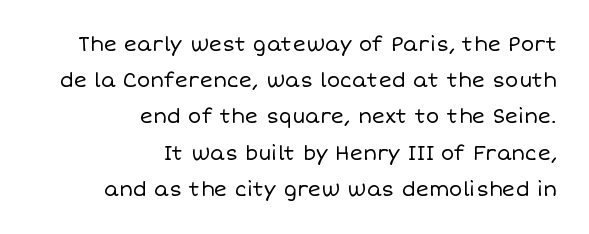
Every stem runs plumb, perpendicular to the baseline. Students, note that the glyphs here touch the page at normal intervals. Rule under the text: the space is simply empty. Stem width sits at or under what a default text font uses. Every row of glyphs terminates at an identical x-position on the right.
